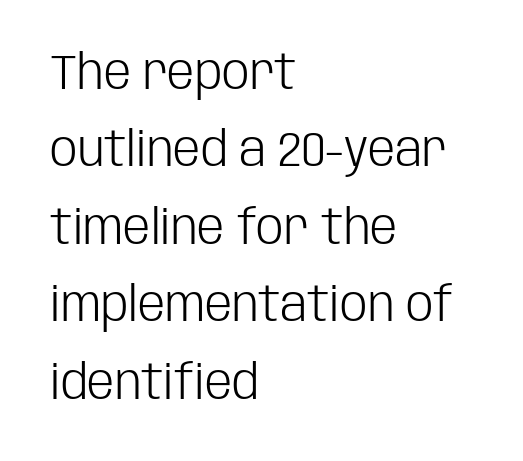
The glyphs are unaccompanied by any horizontal stroke below them. The font is comparable to plain body text, perhaps lighter. These lines are rendered in a variable-pitch font. Students, observe: this is what conventionally led text looks like.
